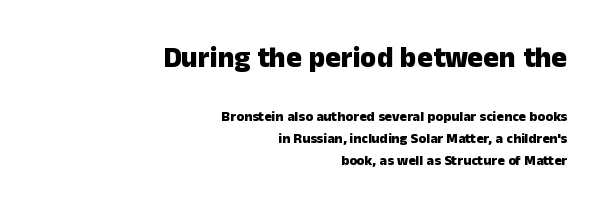
Q: Is the text bold? A: Yes.
Q: Is the text italic (slanted)? A: No, it is upright.
Q: Is the typeface a serif or a sans-serif typeface? A: Sans-serif.
Q: Is the text underlined? A: No.
Q: How is the paragraph aligned? A: Right-aligned.
Q: Is the spacing between letters normal or unusually wide? A: Normal.
Q: Is the spacing between lines tight, normal or loose? A: Normal.
Q: Which block of text is set in a larger size, the first (top) or the second (bottom)? A: The first (top) one.
Q: Width (condensed, normal, or wide)? A: Normal.
Q: Stroke contrast? A: Low.
Q: x-height? A: Medium.
Q: Monospaced? A: No.
